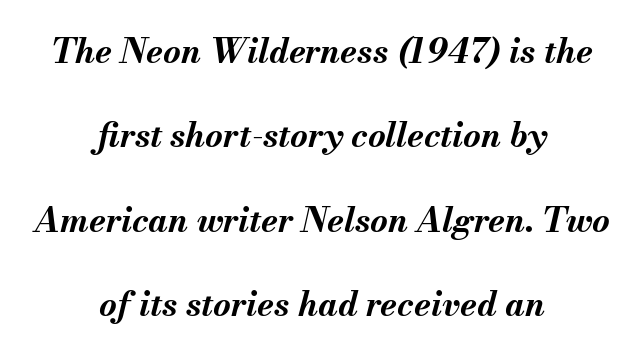
The image shows 34 px bold type, italic (leaning right); set centered, loose line spacing (2.48x), normal letter spacing, not underlined; medium stroke contrast and a small x-height.
